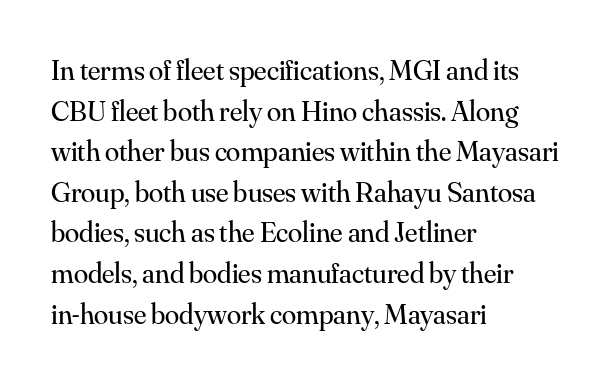
Q: Is the text bold? A: No.
Q: Is the text italic (slanted)? A: No, it is upright.
Q: Is the typeface a serif or a sans-serif typeface? A: Serif.
Q: Is the text underlined? A: No.
Q: How is the paragraph aligned? A: Left-aligned.
Q: Is the spacing between letters normal or unusually wide? A: Normal.
Q: Is the spacing between lines tight, normal or loose? A: Normal.
Q: Width (condensed, normal, or wide)? A: Normal.
Q: Stroke contrast? A: Medium.
Q: x-height? A: Small.
Q: Monospaced? A: No.
